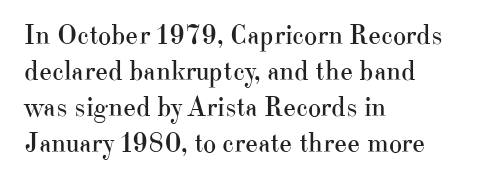
The strokes carry an ordinary text weight at most. If you drew a ruler down the left edge, every line would touch it. Tall strokes in this sample are plumb rather than angled. This sample uses plain, unmodified letter spacing. Old-style or modern, the face here clearly has serifs. This sample has the flowing, uneven cadence of proportional lettering.
